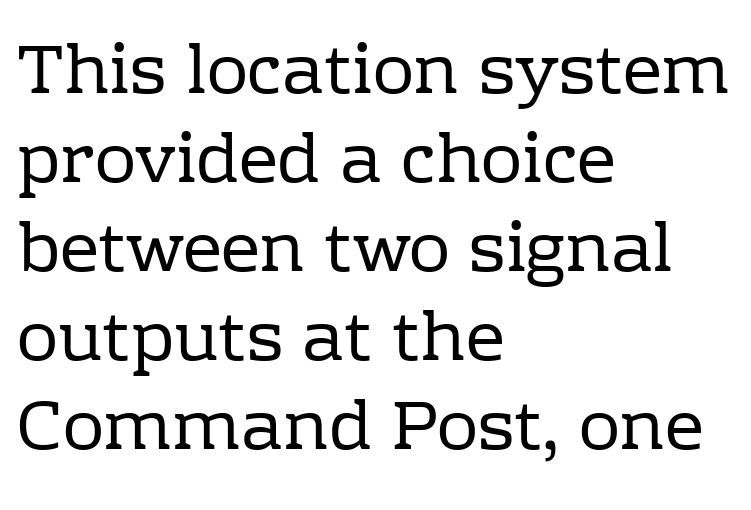
{"serif": "yes", "italic": "no", "bold": "no", "weight": "regular", "width": "normal", "stroke_contrast": "low", "x_height": "medium", "monospaced": "no", "underline": "no", "align": "left", "line_spacing": "normal", "line_spacing_ratio": 1.29, "letter_spacing": "normal", "letter_spacing_em": 0.0, "glyph_px": 69}
